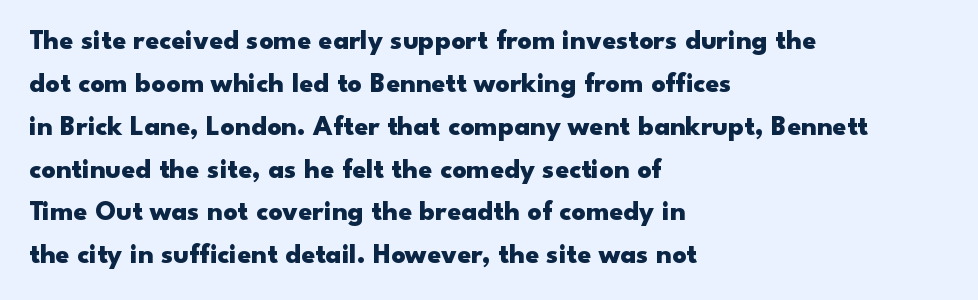
Glance below the letters and you will spot only blank space. I'd call this a sans setting — the letters go barefoot. The font is running at its bold setting. The rendering anchors every line to the left-hand side.
